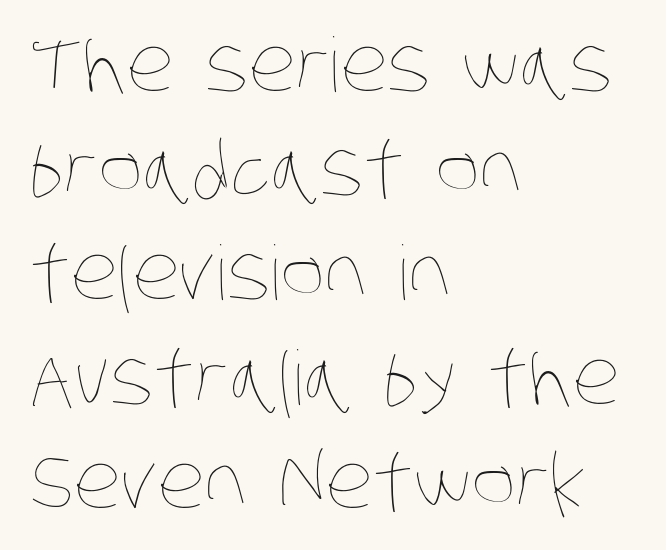
The image shows 75 px thin, condensed type; set left-aligned, normal line spacing (1.39x), normal letter spacing, not underlined; low stroke contrast and a large x-height.
